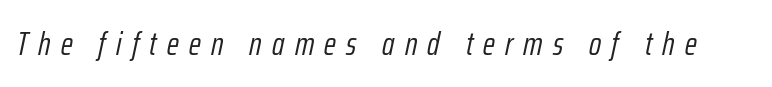
Q: Is the text bold? A: No.
Q: Is the text italic (slanted)? A: Yes, it leans right by about 12 degrees.
Q: Is the text underlined? A: No.
Q: Is the spacing between letters normal or unusually wide? A: Unusually wide.
Q: Width (condensed, normal, or wide)? A: Condensed.
Q: Stroke contrast? A: Low.
Q: x-height? A: Medium.
Q: Monospaced? A: No.
